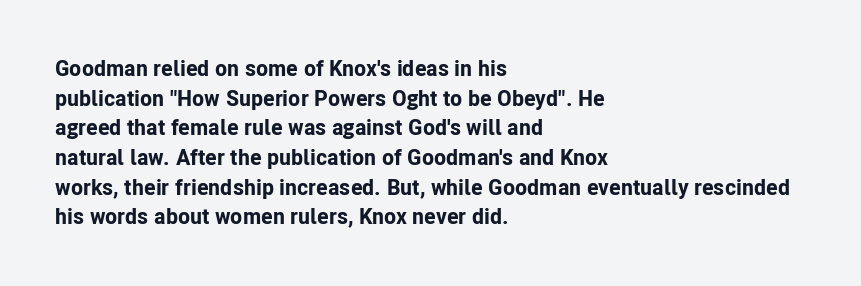
Caption: standard tracking, unaltered. Bold? Absolutely — the strokes are thick and heavy. Where is the straight margin? On the left. The line-height multiplier appears to be the usual default. Underlining? Definitely not there. Upright lettering throughout.
